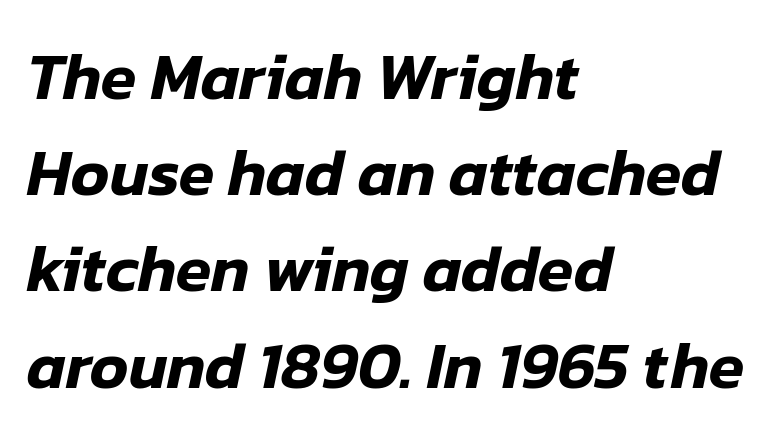
{"italic": "yes", "lean": "right", "slant_degrees": 12, "width": "normal", "stroke_contrast": "low", "x_height": "medium", "monospaced": "no", "underline": "no", "align": "left", "line_spacing": "normal", "line_spacing_ratio": 1.48, "letter_spacing": "normal", "letter_spacing_em": 0.0, "glyph_px": 65}
